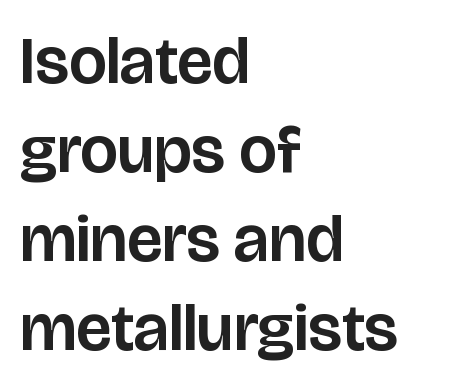
The image shows 67 px sans-serif type, upright; set left-aligned, normal line spacing (1.33x), normal letter spacing, not underlined; low stroke contrast and a large x-height.
